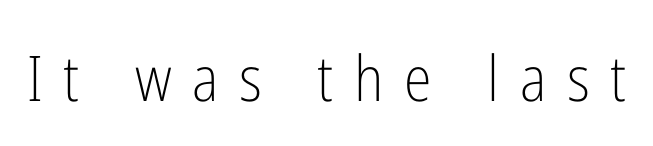
These lines are rendered in a variable-pitch font. Lines of text with bare space underneath. Letterform terminals end flat and unadorned throughout the passage. Posture: straight, roman, zero tilt. Between one letter and the next there's a generous, obvious gap. Think standard paragraph weight, or any step lighter than that.
